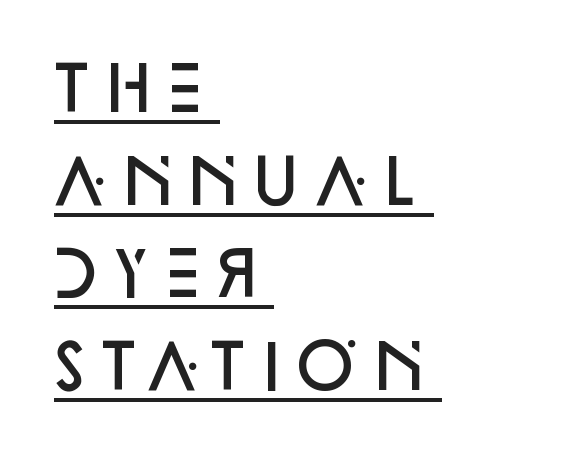
{"serif": "no", "italic": "no", "bold": "semi", "weight": "semibold", "width": "normal", "stroke_contrast": "low", "x_height": "large", "monospaced": "no", "underline": "yes", "align": "left", "line_spacing": "normal", "line_spacing_ratio": 1.52, "letter_spacing": "normal", "letter_spacing_em": 0.0, "glyph_px": 61}
